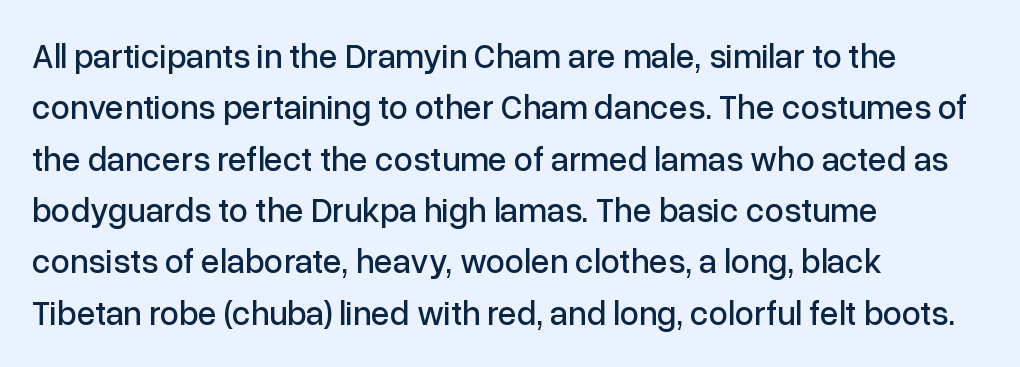
{"serif": "no", "italic": "no", "width": "normal", "stroke_contrast": "low", "x_height": "medium", "monospaced": "no", "underline": "no", "align": "left", "line_spacing": "normal", "line_spacing_ratio": 1.51, "letter_spacing": "normal", "letter_spacing_em": 0.0, "glyph_px": 34}
